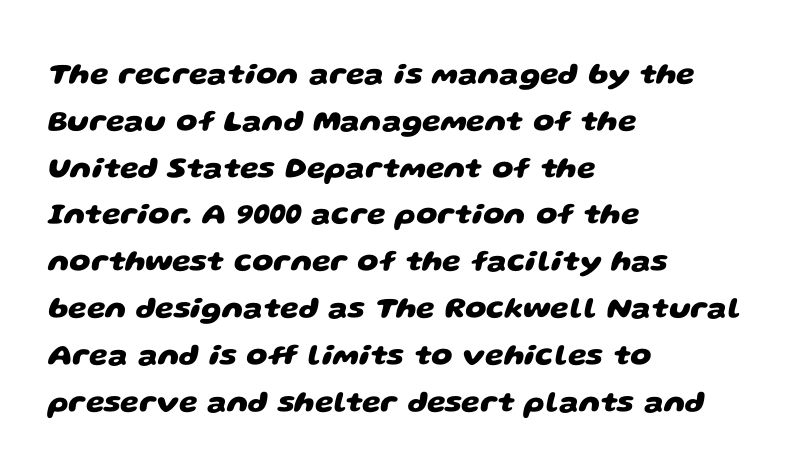
The image shows 30 px heavy, wide sans-serif type; set left-aligned, normal line spacing (1.56x), normal letter spacing, not underlined; low stroke contrast and a large x-height.
